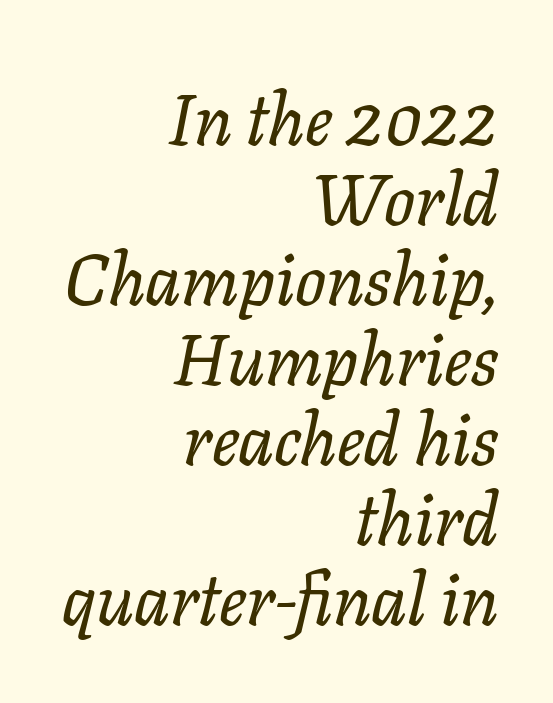
Q: Is the text italic (slanted)? A: Yes, it leans right by about 11 degrees.
Q: Is the typeface a serif or a sans-serif typeface? A: Serif.
Q: Is the text underlined? A: No.
Q: How is the paragraph aligned? A: Right-aligned.
Q: Is the spacing between letters normal or unusually wide? A: Normal.
Q: Is the spacing between lines tight, normal or loose? A: Tight.
Q: Width (condensed, normal, or wide)? A: Normal.
Q: Stroke contrast? A: Low.
Q: x-height? A: Medium.
Q: Monospaced? A: No.
